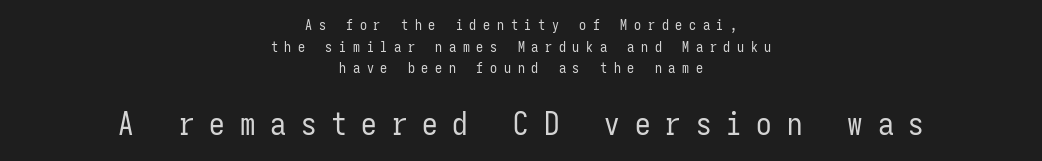
No italicization has been applied; the sample stays upright. Summary of vertical rhythm: regular, with standard interline spacing. A light-to-regular cut is what we see here. The type is letterspaced generously, with wide tracking.
